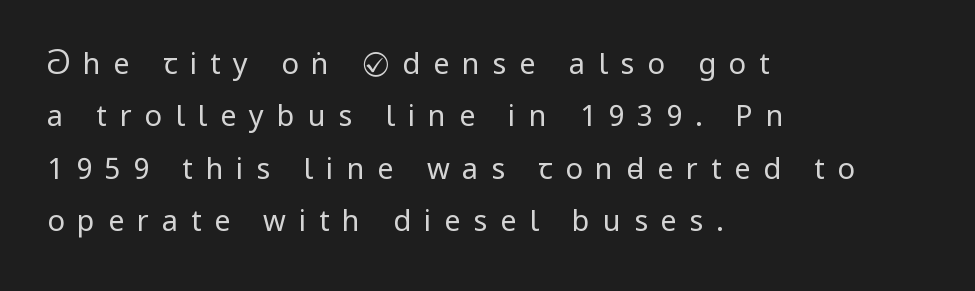
{"serif": "no", "italic": "no", "bold": "no", "weight": "regular", "width": "condensed", "stroke_contrast": "low", "x_height": "large", "monospaced": "no", "underline": "no", "align": "left", "line_spacing_ratio": 1.81, "letter_spacing": "wide", "letter_spacing_em": 0.44, "glyph_px": 29}
